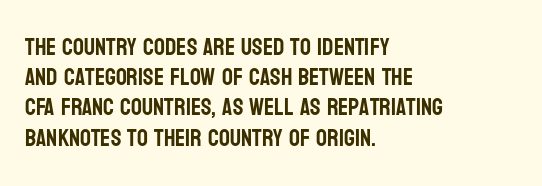
{"italic": "no", "underline": "no", "align": "left", "line_spacing": "normal", "line_spacing_ratio": 1.26, "letter_spacing": "normal", "letter_spacing_em": 0.0, "glyph_px": 24}
